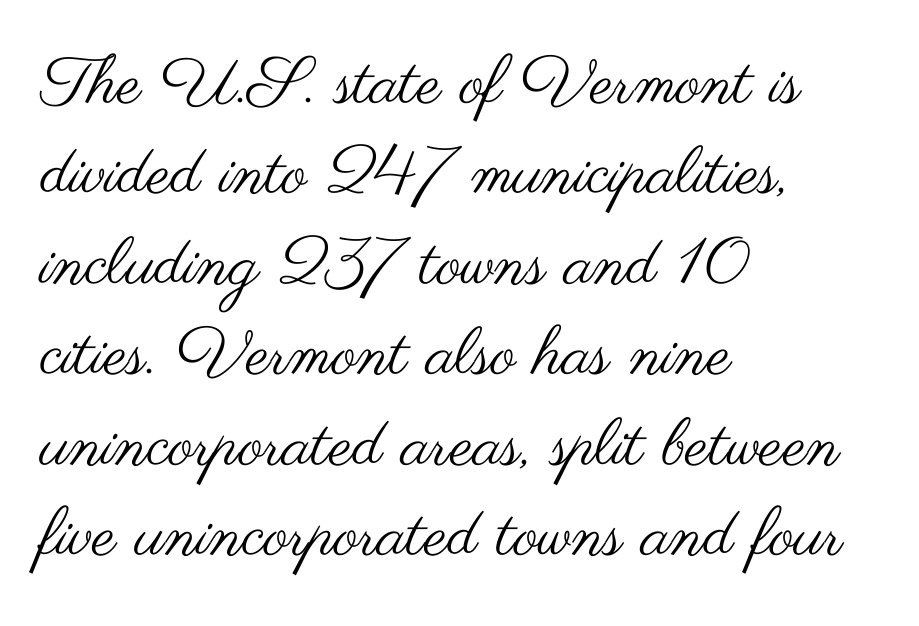
The designer went with a sans here, leaving each stem footless. Stems here are at most as thick as an everyday book face. Notice how descenders clear the ascenders below comfortably — that's standard leading. Compared with typical body copy, the letter spacing here is the same.
